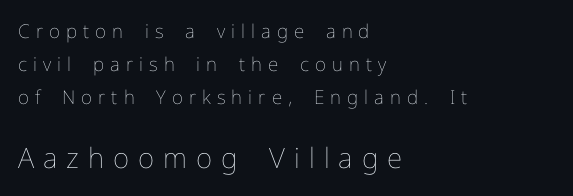
{"italic": "no", "bold": "no", "weight": "thin", "width": "normal", "stroke_contrast": "low", "x_height": "medium", "monospaced": "no", "underline": "no", "align": "left", "line_spacing_ratio": 1.73, "letter_spacing": "wide", "letter_spacing_em": 0.32, "larger_block": "second", "size_ratio": 1.47, "glyph_px": 28}
